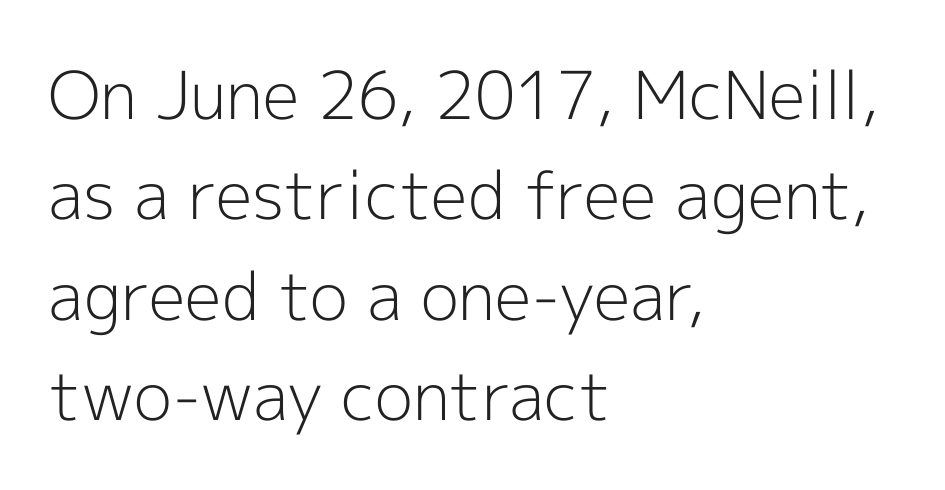
{"serif": "no", "italic": "no", "bold": "no", "weight": "light", "width": "normal", "x_height": "medium", "monospaced": "no", "underline": "no", "align": "left", "line_spacing": "normal", "line_spacing_ratio": 1.52, "letter_spacing": "normal", "letter_spacing_em": 0.0, "glyph_px": 66}
